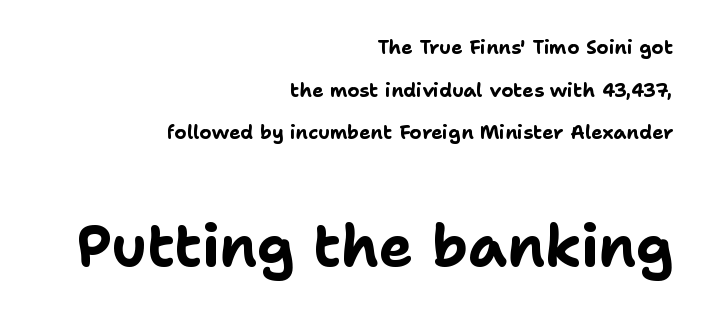
{"serif": "no", "italic": "no", "bold": "yes", "weight": "bold", "width": "normal", "stroke_contrast": "low", "x_height": "medium", "monospaced": "no", "underline": "no", "align": "right", "line_spacing": "loose", "line_spacing_ratio": 2.24, "letter_spacing": "normal", "letter_spacing_em": 0.0, "larger_block": "second", "size_ratio": 3.0, "glyph_px": 57}
